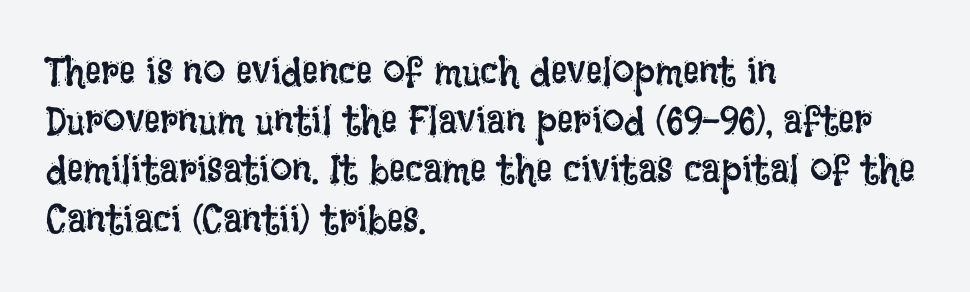
Q: Is the text bold? A: No.
Q: Is the text italic (slanted)? A: No, it is upright.
Q: Is the text underlined? A: No.
Q: How is the paragraph aligned? A: Left-aligned.
Q: Is the spacing between letters normal or unusually wide? A: Normal.
Q: Width (condensed, normal, or wide)? A: Condensed.
Q: Stroke contrast? A: Low.
Q: x-height? A: Large.
Q: Monospaced? A: No.
